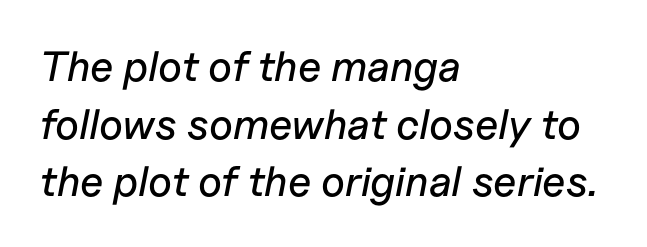
Q: Is the text italic (slanted)? A: Yes, it leans right by about 11 degrees.
Q: Is the text underlined? A: No.
Q: How is the paragraph aligned? A: Left-aligned.
Q: Is the spacing between letters normal or unusually wide? A: Normal.
Q: Is the spacing between lines tight, normal or loose? A: Normal.
Q: Width (condensed, normal, or wide)? A: Normal.
Q: Stroke contrast? A: Low.
Q: x-height? A: Medium.
Q: Monospaced? A: No.
